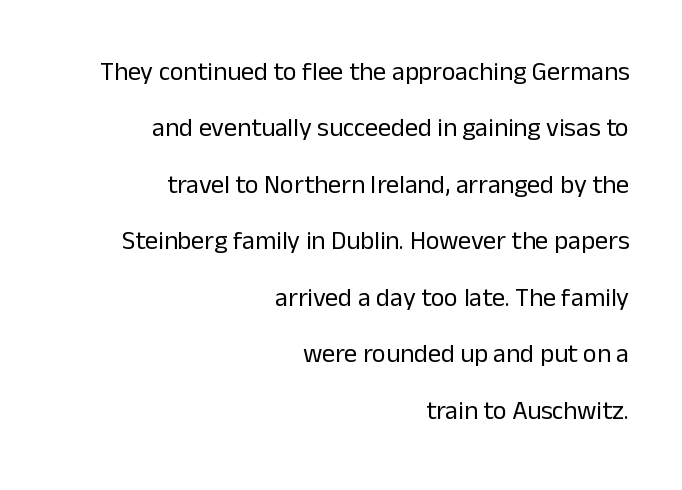
{"italic": "no", "bold": "no", "underline": "no", "align": "right", "line_spacing": "loose", "line_spacing_ratio": 2.17, "letter_spacing": "normal", "letter_spacing_em": 0.0, "glyph_px": 26}
